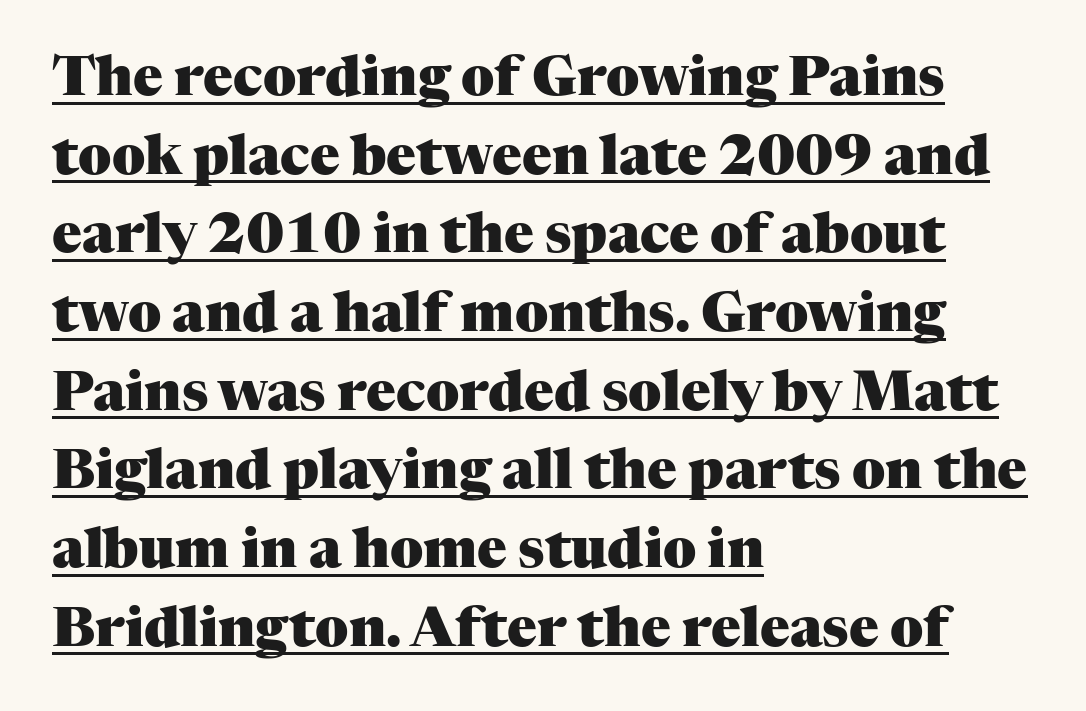
Q: Is the text bold? A: Yes.
Q: Is the text italic (slanted)? A: No, it is upright.
Q: Is the typeface a serif or a sans-serif typeface? A: Serif.
Q: Is the text underlined? A: Yes.
Q: How is the paragraph aligned? A: Left-aligned.
Q: Is the spacing between letters normal or unusually wide? A: Normal.
Q: Is the spacing between lines tight, normal or loose? A: Normal.
Q: Width (condensed, normal, or wide)? A: Normal.
Q: Stroke contrast? A: Medium.
Q: x-height? A: Medium.
Q: Monospaced? A: No.
